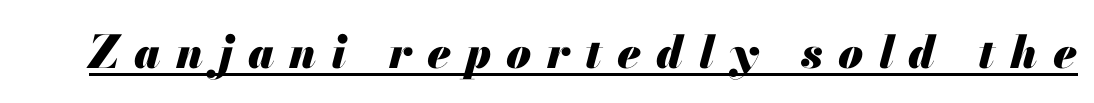
Q: Is the text bold? A: Yes.
Q: Is the text italic (slanted)? A: Yes, it leans right by about 13 degrees.
Q: Is the text underlined? A: Yes.
Q: Is the spacing between letters normal or unusually wide? A: Unusually wide.
Q: Width (condensed, normal, or wide)? A: Normal.
Q: Stroke contrast? A: Medium.
Q: x-height? A: Small.
Q: Monospaced? A: No.
